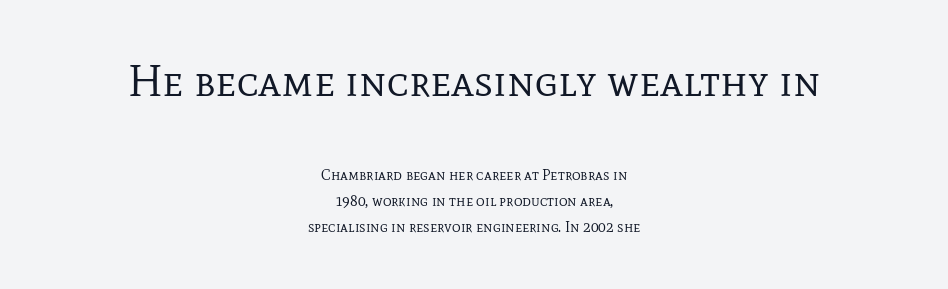
Q: Is the text bold? A: No.
Q: Is the text italic (slanted)? A: No, it is upright.
Q: Is the typeface a serif or a sans-serif typeface? A: Serif.
Q: Is the text underlined? A: No.
Q: How is the paragraph aligned? A: Centered.
Q: Is the spacing between letters normal or unusually wide? A: Normal.
Q: Which block of text is set in a larger size, the first (top) or the second (bottom)? A: The first (top) one.
Q: Width (condensed, normal, or wide)? A: Normal.
Q: Stroke contrast? A: Low.
Q: x-height? A: Medium.
Q: Monospaced? A: No.
